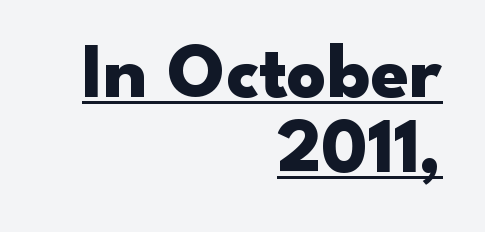
Q: Is the text bold? A: Yes.
Q: Is the text italic (slanted)? A: No, it is upright.
Q: Is the typeface a serif or a sans-serif typeface? A: Sans-serif.
Q: Is the text underlined? A: Yes.
Q: How is the paragraph aligned? A: Right-aligned.
Q: Is the spacing between letters normal or unusually wide? A: Normal.
Q: Is the spacing between lines tight, normal or loose? A: Tight.
Q: Width (condensed, normal, or wide)? A: Wide.
Q: Stroke contrast? A: Low.
Q: x-height? A: Small.
Q: Monospaced? A: No.
